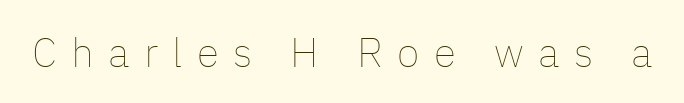
The image shows 41 px thin type, upright; set unusually wide letter spacing (+0.35 em), not underlined; low stroke contrast and a medium x-height.
